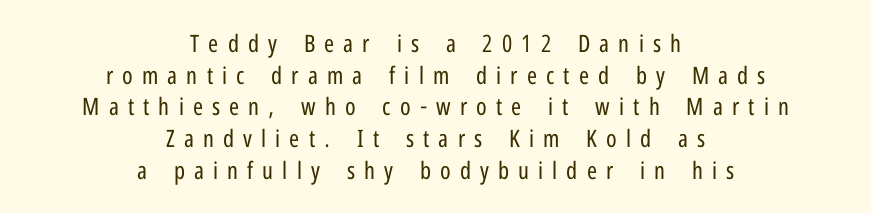
Stems and bowls with no extra thickness — not bold. Ordinary non-slanted type is in use. Which margin do the lines hug? Neither — every line sits in the middle. Check under the words: just untouched page. The leading is moderate, giving the passage an even texture. What stands out about the letter spacing? Its width — letters are far apart.
